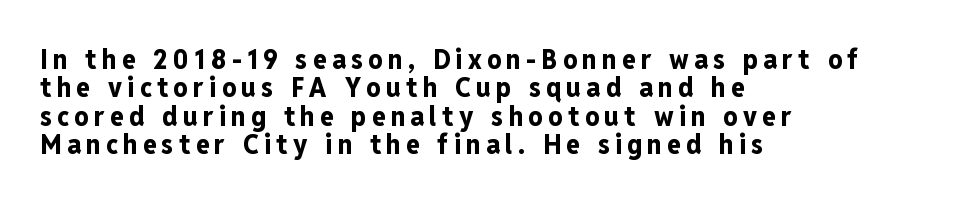
{"serif": "no", "italic": "no", "bold": "yes", "weight": "bold", "width": "condensed", "stroke_contrast": "low", "x_height": "medium", "monospaced": "no", "underline": "no", "align": "left", "line_spacing": "tight", "line_spacing_ratio": 1.01, "glyph_px": 28}
